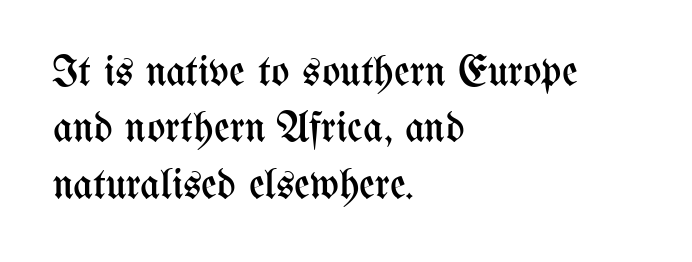
Q: Is the text bold? A: No.
Q: Is the text italic (slanted)? A: No, it is upright.
Q: Is the text underlined? A: No.
Q: How is the paragraph aligned? A: Left-aligned.
Q: Is the spacing between letters normal or unusually wide? A: Normal.
Q: Is the spacing between lines tight, normal or loose? A: Normal.
Q: Width (condensed, normal, or wide)? A: Condensed.
Q: Stroke contrast? A: Medium.
Q: x-height? A: Medium.
Q: Monospaced? A: No.
